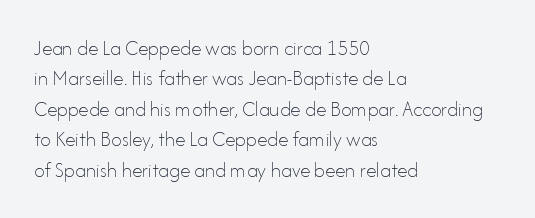
The image shows 21 px text type, upright; set left-aligned, normal line spacing (1.45x), normal letter spacing, not underlined.
